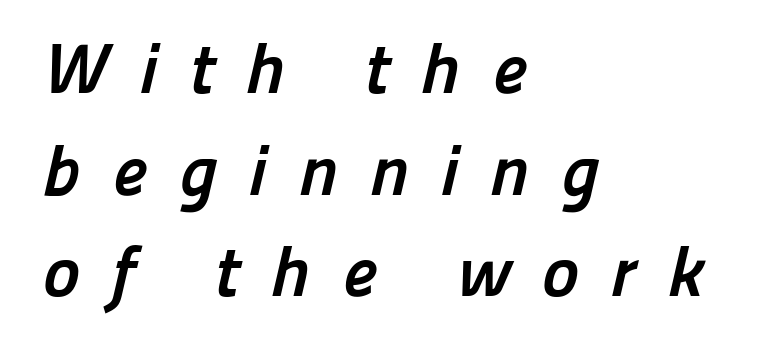
Q: Is the text bold? A: Yes.
Q: Is the typeface a serif or a sans-serif typeface? A: Sans-serif.
Q: Is the text underlined? A: No.
Q: How is the paragraph aligned? A: Left-aligned.
Q: Is the spacing between letters normal or unusually wide? A: Unusually wide.
Q: Is the spacing between lines tight, normal or loose? A: Normal.
Q: Width (condensed, normal, or wide)? A: Normal.
Q: Stroke contrast? A: Low.
Q: x-height? A: Medium.
Q: Monospaced? A: No.
